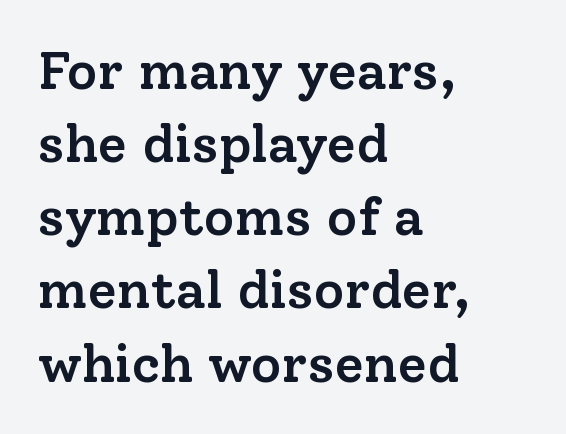
{"serif": "yes", "italic": "no", "bold": "semi", "weight": "semibold", "width": "normal", "stroke_contrast": "low", "x_height": "medium", "monospaced": "no", "underline": "no", "align": "left", "line_spacing": "normal", "line_spacing_ratio": 1.38, "letter_spacing": "normal", "letter_spacing_em": 0.0, "glyph_px": 53}
